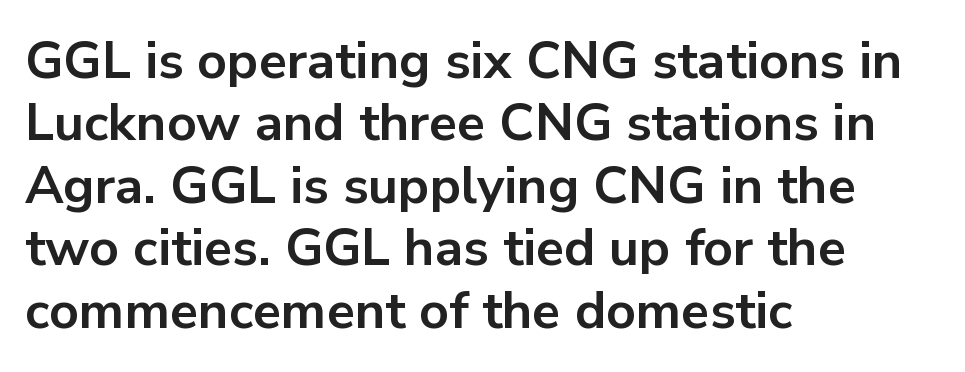
{"serif": "no", "italic": "no", "bold": "yes", "weight": "bold", "width": "normal", "stroke_contrast": "low", "x_height": "medium", "monospaced": "no", "underline": "no", "align": "left", "line_spacing_ratio": 1.2, "letter_spacing": "normal", "letter_spacing_em": 0.0, "glyph_px": 52}
